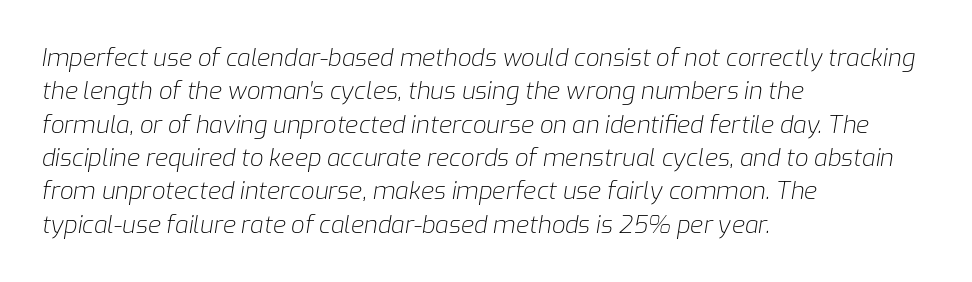
{"italic": "yes", "lean": "right", "slant_degrees": 9, "bold": "no", "underline": "no", "align": "left", "line_spacing": "normal", "line_spacing_ratio": 1.39, "letter_spacing": "normal", "letter_spacing_em": 0.0, "glyph_px": 24}
